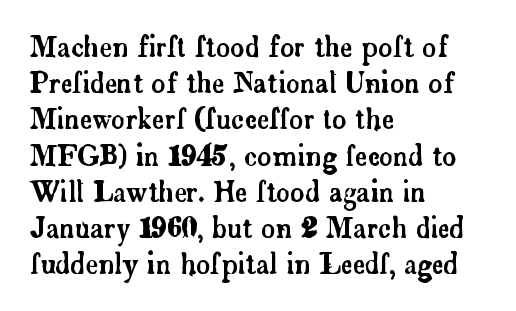
A normal amount of white space separates one row of letters from the next. Rendered with straight, roman letterforms. Rule under the text: the space is simply empty. Glyph-to-glyph distance matches everyday printed text. Horizontal alignment here is leftward, the default for most running prose.
